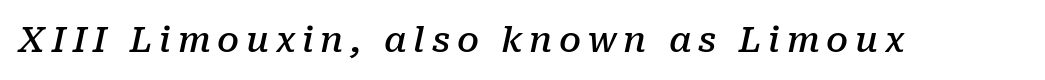
{"serif": "yes", "italic": "yes", "lean": "right", "slant_degrees": 10, "bold": "semi", "weight": "semibold", "width": "normal", "stroke_contrast": "low", "x_height": "medium", "monospaced": "no", "underline": "no", "glyph_px": 35}
